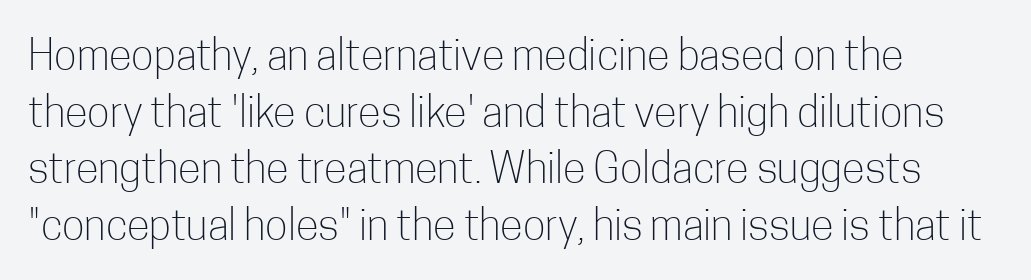
The image shows 42 px light, condensed sans-serif type, upright; set left-aligned, normal line spacing (1.35x), normal letter spacing, not underlined; low stroke contrast and a medium x-height.
